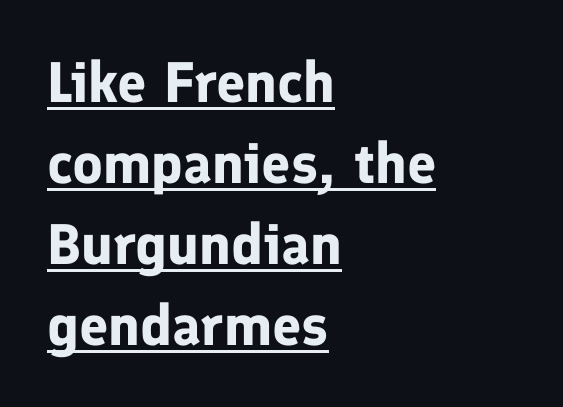
The image shows 57 px bold sans-serif type, upright; set left-aligned, normal line spacing (1.42x), normal letter spacing, underlined; low stroke contrast and a medium x-height.
